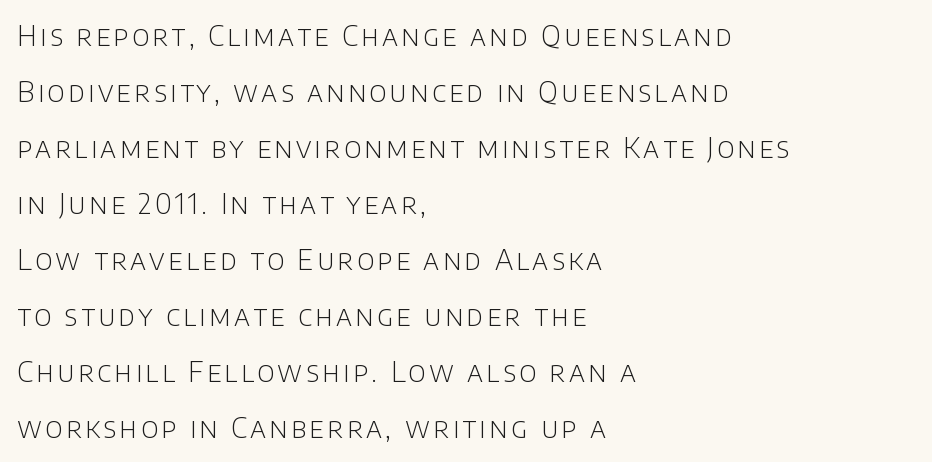
Q: Is the text bold? A: No.
Q: Is the text italic (slanted)? A: No, it is upright.
Q: Is the typeface a serif or a sans-serif typeface? A: Sans-serif.
Q: Is the text underlined? A: No.
Q: How is the paragraph aligned? A: Left-aligned.
Q: Is the spacing between lines tight, normal or loose? A: Loose.
Q: Width (condensed, normal, or wide)? A: Normal.
Q: Stroke contrast? A: Low.
Q: x-height? A: Large.
Q: Monospaced? A: No.
